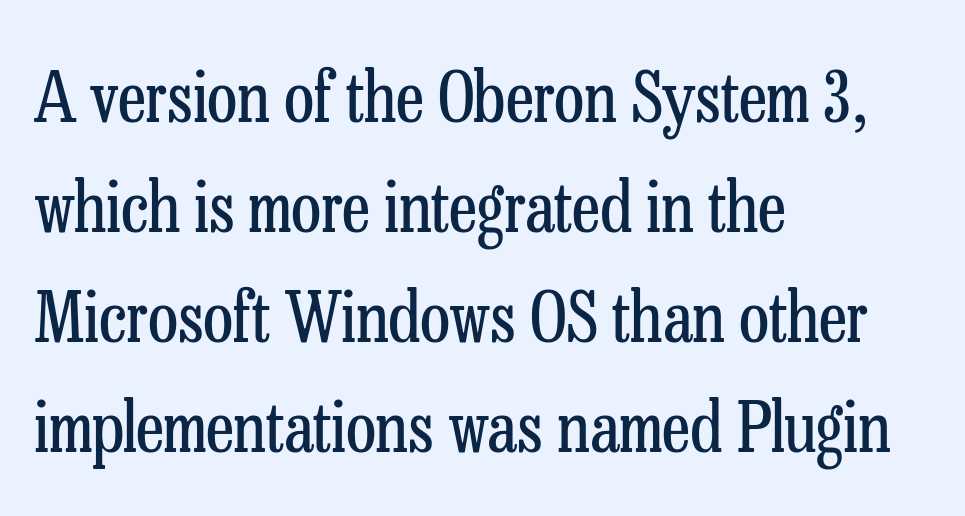
The line-height multiplier appears to be the usual default. Horizontally, the lines are justified to the leading edge only. The face used here is rendered with its standard letterfit. In terms of letterform style, serifs are clearly present. This is not heavy type; no bold has been used.
